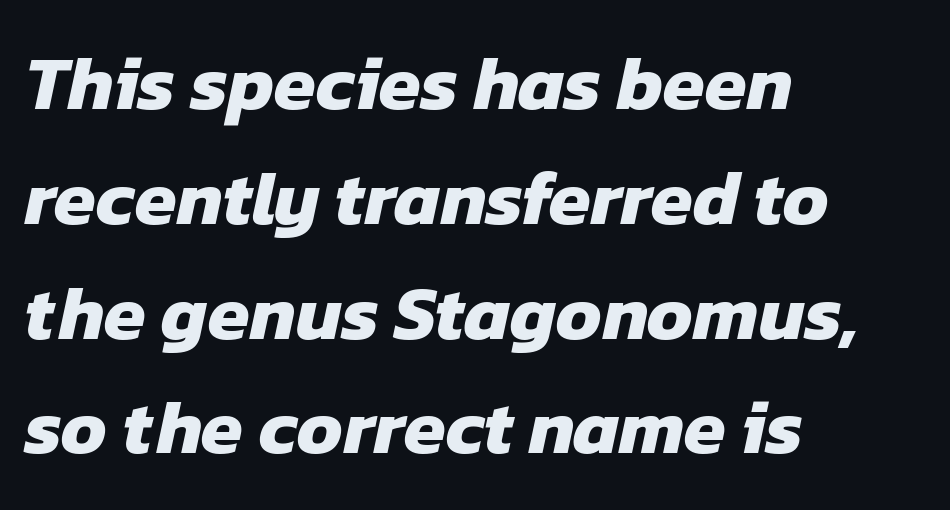
{"serif": "no", "bold": "yes", "weight": "heavy", "width": "normal", "stroke_contrast": "low", "x_height": "medium", "monospaced": "no", "underline": "no", "align": "left", "line_spacing": "normal", "line_spacing_ratio": 1.51, "letter_spacing": "normal", "letter_spacing_em": 0.0, "glyph_px": 76}
